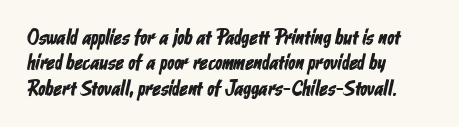
{"underline": "no", "align": "left", "line_spacing_ratio": 1.21, "letter_spacing": "normal", "letter_spacing_em": 0.0, "glyph_px": 21}
